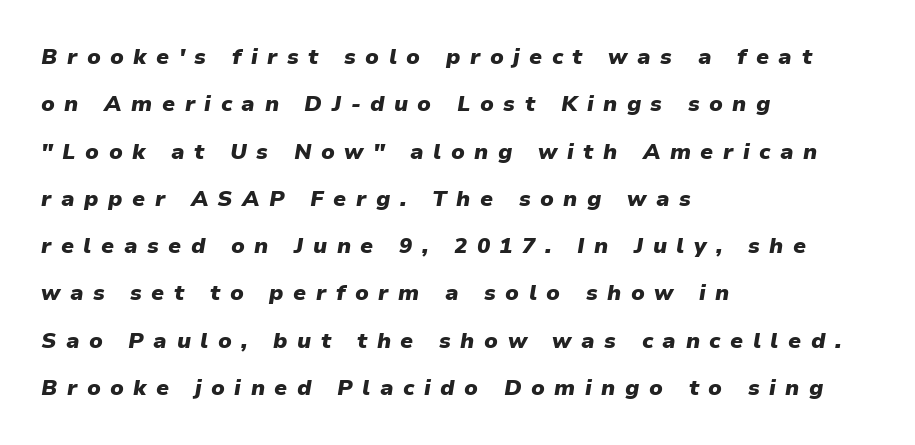
{"italic": "yes", "lean": "right", "slant_degrees": 9, "bold": "yes", "underline": "no", "align": "left", "line_spacing": "loose", "line_spacing_ratio": 2.15, "letter_spacing": "wide", "letter_spacing_em": 0.43, "glyph_px": 22}
